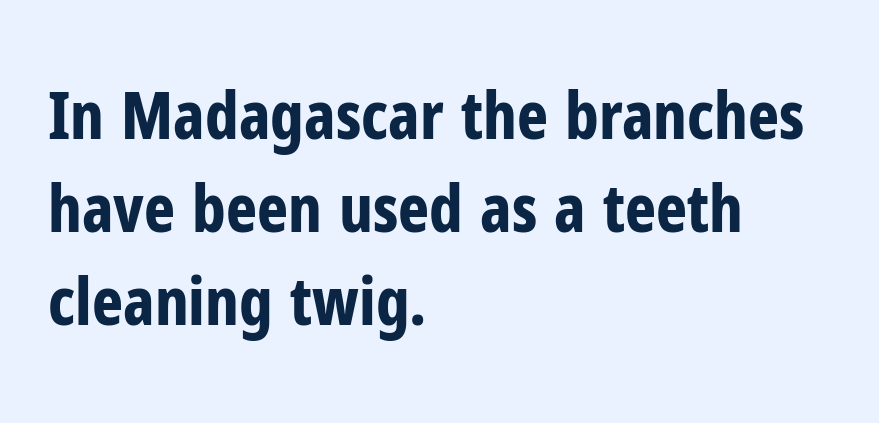
{"serif": "no", "italic": "no", "bold": "yes", "weight": "bold", "width": "condensed", "stroke_contrast": "low", "x_height": "medium", "monospaced": "no", "underline": "no", "align": "left", "line_spacing": "normal", "line_spacing_ratio": 1.41, "letter_spacing": "normal", "letter_spacing_em": 0.0, "glyph_px": 66}
